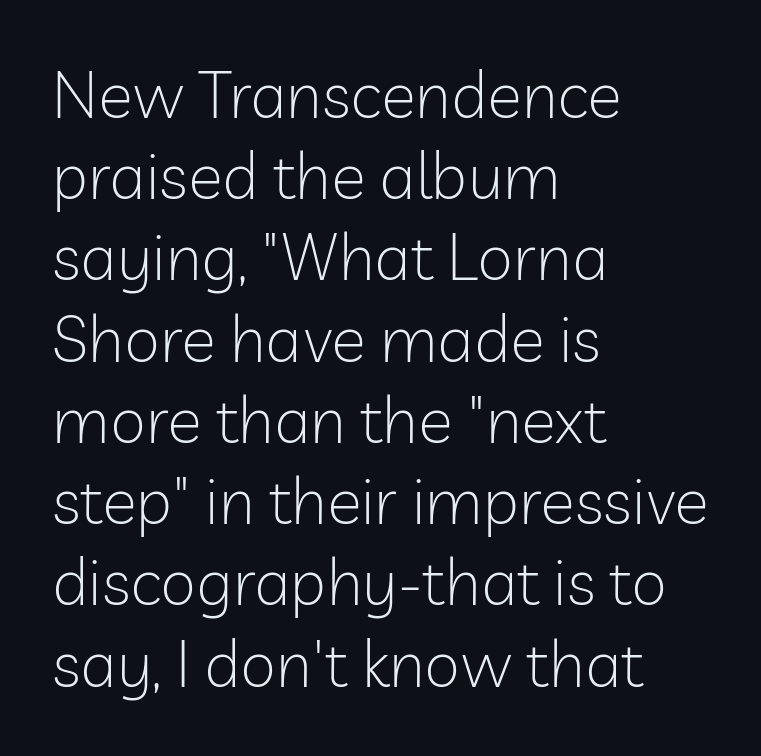
The image shows 65 px light sans-serif type, upright; set left-aligned, normal line spacing (1.25x), normal letter spacing, not underlined; low stroke contrast and a medium x-height.
